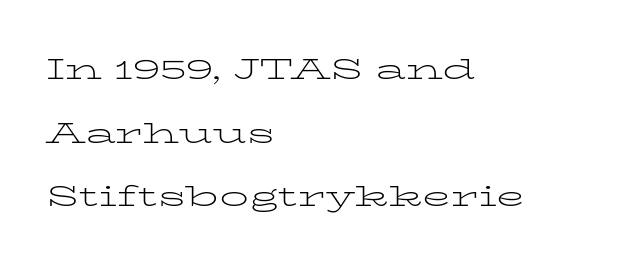
The image shows 29 px light, wide serif type, upright; set left-aligned, loose line spacing (2.19x), normal letter spacing, not underlined; low stroke contrast and a medium x-height.
